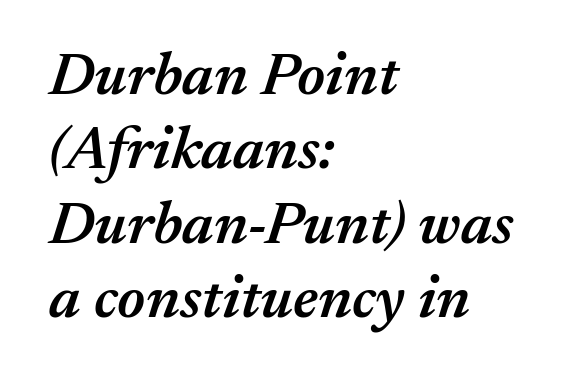
{"italic": "yes", "lean": "right", "slant_degrees": 17, "bold": "semi", "weight": "semibold", "width": "normal", "stroke_contrast": "medium", "x_height": "medium", "monospaced": "no", "underline": "no", "align": "left", "line_spacing_ratio": 1.22, "letter_spacing": "normal", "letter_spacing_em": 0.0, "glyph_px": 61}
